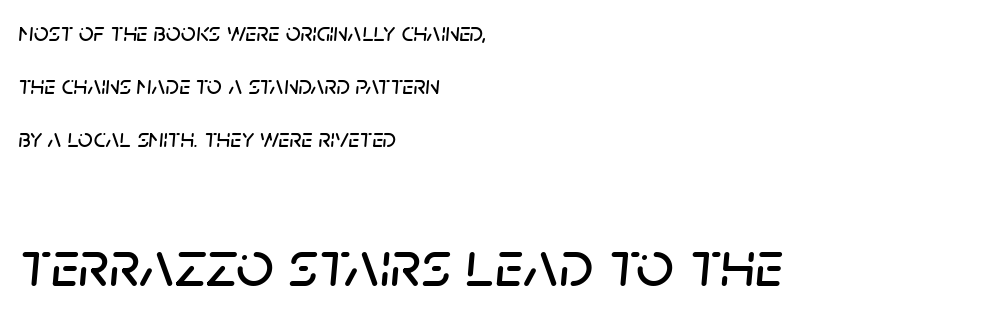
Honestly, the rows look like they've been pulled way apart. Observe the ordinary spacing: letters are neighbours, not strangers. Note the varied advance widths — an 'i' is clearly narrower than an 'm'. The face used here appears at its bigger size in the lower chunk.
